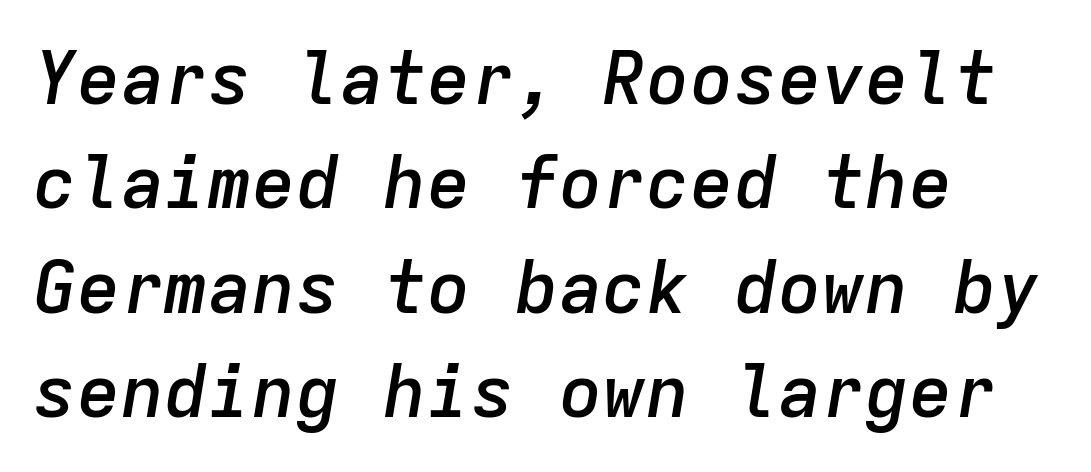
{"italic": "yes", "lean": "right", "slant_degrees": 9, "bold": "semi", "weight": "semibold", "width": "normal", "stroke_contrast": "low", "x_height": "medium", "monospaced": "yes", "underline": "no", "align": "left", "line_spacing": "normal", "line_spacing_ratio": 1.43, "letter_spacing": "normal", "letter_spacing_em": 0.0, "glyph_px": 73}
